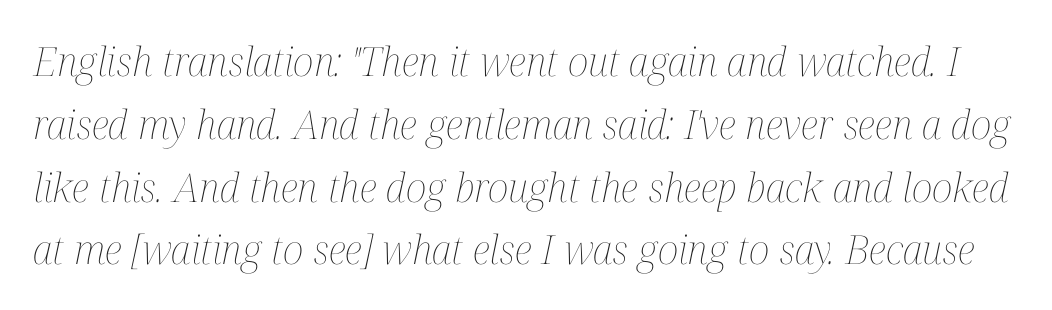
The image shows 40 px thin, condensed type, italic (leaning right); set normal line spacing (1.57x), normal letter spacing, not underlined; medium stroke contrast and a medium x-height.
